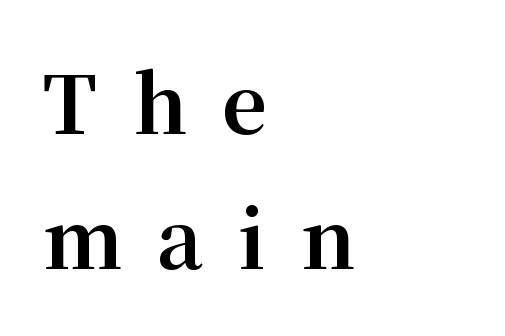
Has an underline been added? It has not. Spacing verdict: proportional, widths tailored to each character. Look at the bottom of the vertical strokes: they flare into serifs here. The face used here is rendered with a markedly widened letterfit. The font is running at its bold setting. The setting favours the left margin, as ordinary paragraphs usually do.
